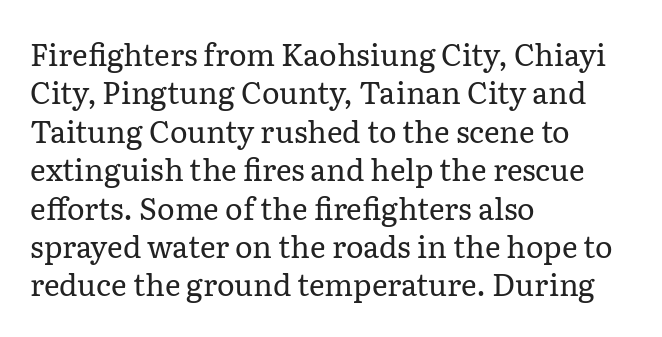
The image shows 30 px regular-weight serif type, upright; set left-aligned, normal line spacing (1.28x), normal letter spacing, not underlined; low stroke contrast and a medium x-height.
